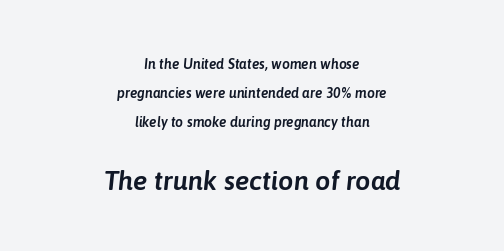
{"italic": "yes", "lean": "right", "slant_degrees": 6, "underline": "no", "align": "center", "line_spacing": "loose", "line_spacing_ratio": 2.07, "letter_spacing": "normal", "letter_spacing_em": 0.0, "larger_block": "second", "size_ratio": 1.93, "glyph_px": 27}
